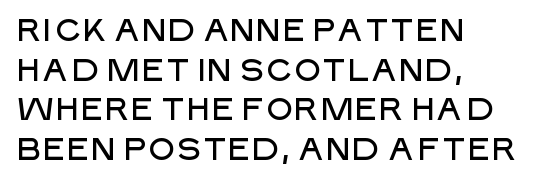
Q: Is the text italic (slanted)? A: No, it is upright.
Q: Is the typeface a serif or a sans-serif typeface? A: Sans-serif.
Q: Is the text underlined? A: No.
Q: How is the paragraph aligned? A: Left-aligned.
Q: Is the spacing between letters normal or unusually wide? A: Normal.
Q: Is the spacing between lines tight, normal or loose? A: Normal.
Q: Width (condensed, normal, or wide)? A: Normal.
Q: Stroke contrast? A: Low.
Q: x-height? A: Large.
Q: Monospaced? A: No.
